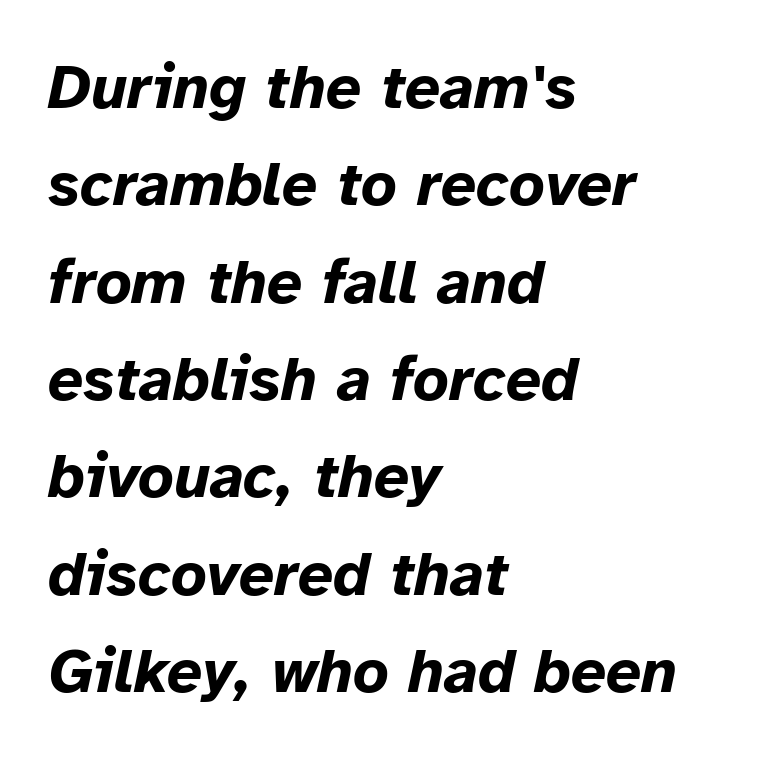
The image shows 62 px bold type, italic (leaning right); set left-aligned, normal line spacing (1.57x), normal letter spacing, not underlined; low stroke contrast and a medium x-height.
